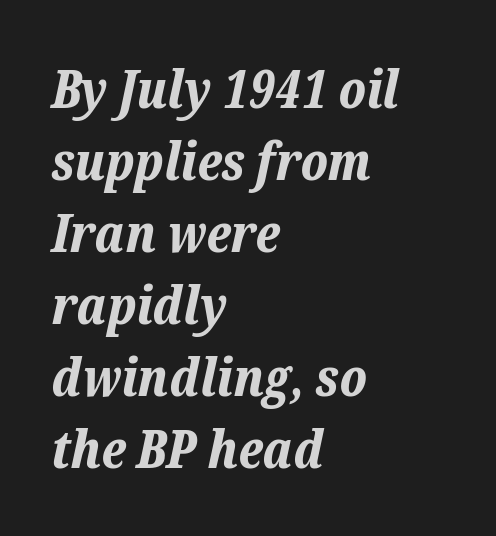
The axis of the letterforms is tilted away from vertical. Notice how the passage keeps a crisp vertical edge on the left only. You'd pick this weight for a headline — it's a proper bold. The face used here is proportionally spaced, like ordinary book or web type. This rendering leaves character spacing at its baseline value. Underline: absent.
